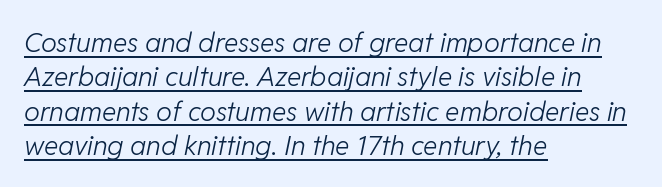
How are the letters spaced? Ordinarily, with no added tracking. Heft: none added — not bold. Leftover space on each line is placed entirely after the last word. Summary of vertical rhythm: regular, with standard interline spacing. Caption: lettering with a line underneath.
